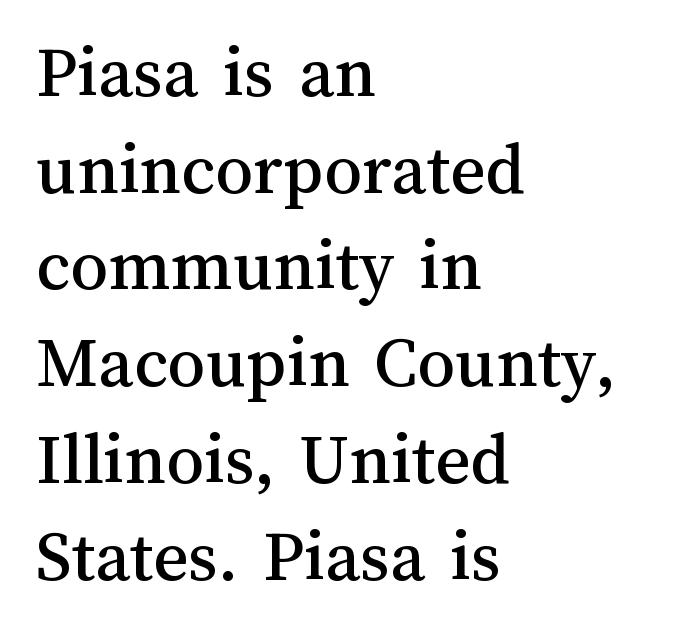
Q: Is the text italic (slanted)? A: No, it is upright.
Q: Is the text underlined? A: No.
Q: How is the paragraph aligned? A: Left-aligned.
Q: Is the spacing between letters normal or unusually wide? A: Normal.
Q: Is the spacing between lines tight, normal or loose? A: Normal.
Q: Width (condensed, normal, or wide)? A: Normal.
Q: Stroke contrast? A: Medium.
Q: x-height? A: Medium.
Q: Monospaced? A: No.
